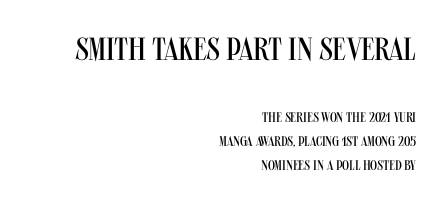
Here the designer chose a conventional face with non-uniform glyph widths. Size hierarchy here favors the leading block over the trailing one. Regarding leading, the lines here are spaced in the standard way. The words here are not underlined.
